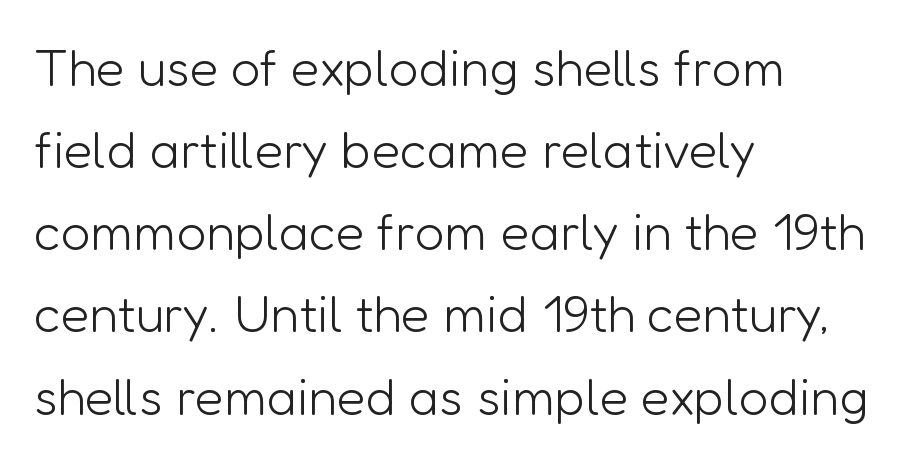
What stands out about the letter spacing? Nothing — it is the standard amount. Weight: not bold — regular or lighter. The passage shown is typeset with a sans-serif family. Spacing verdict: proportional, widths tailored to each character. Horizontal alignment here is leftward, the default for most running prose.
